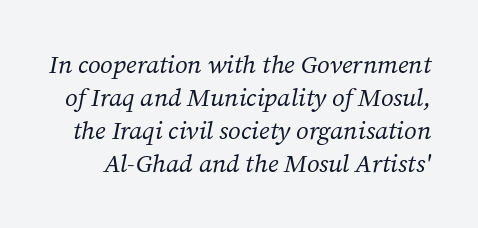
{"italic": "yes", "lean": "right", "slant_degrees": 12, "bold": "no", "underline": "no", "line_spacing": "normal", "line_spacing_ratio": 1.32, "letter_spacing": "normal", "letter_spacing_em": 0.0, "glyph_px": 25}
